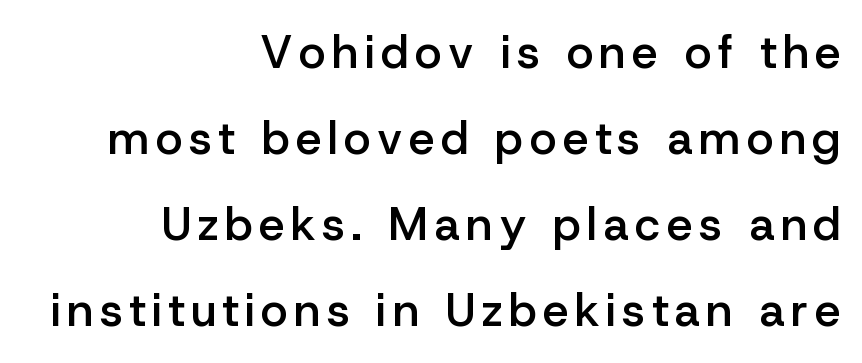
Q: Is the text bold? A: Semi-bold.
Q: Is the text italic (slanted)? A: No, it is upright.
Q: Is the typeface a serif or a sans-serif typeface? A: Sans-serif.
Q: Is the text underlined? A: No.
Q: How is the paragraph aligned? A: Right-aligned.
Q: Width (condensed, normal, or wide)? A: Normal.
Q: Stroke contrast? A: Low.
Q: x-height? A: Medium.
Q: Monospaced? A: No.
